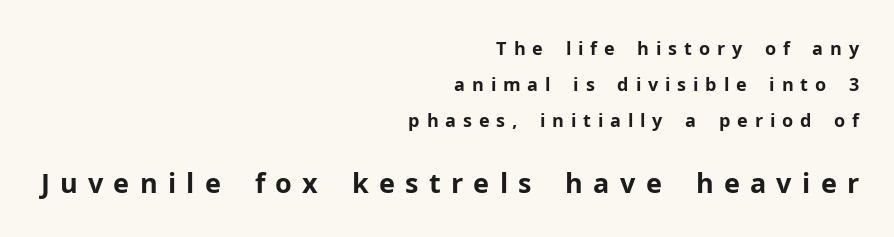
The image shows 27 px bold type, upright; set right-aligned, loose line spacing (1.99x), unusually wide letter spacing (+0.38 em), not underlined; the second (bottom) block is 1.5x larger.
